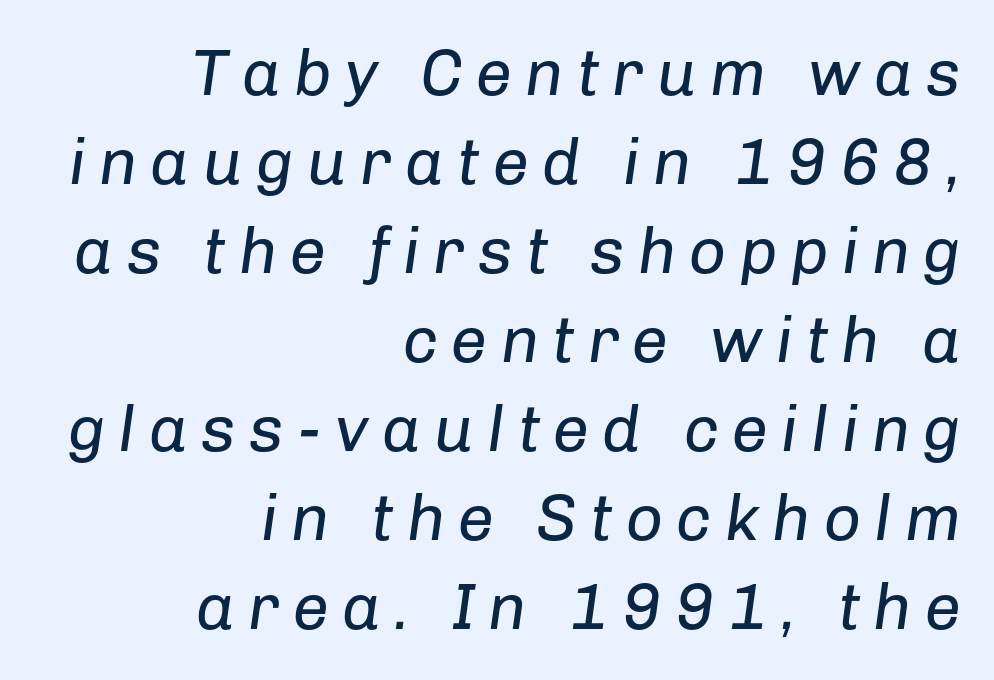
The image shows 65 px regular-weight type, italic (leaning right); set right-aligned, normal line spacing (1.37x), unusually wide letter spacing (+0.2 em), not underlined; low stroke contrast and a medium x-height.
